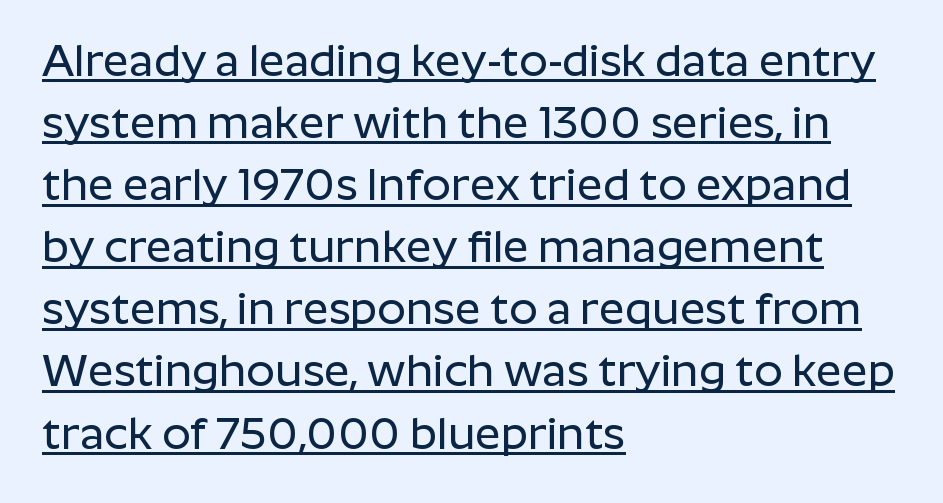
Q: Is the text italic (slanted)? A: No, it is upright.
Q: Is the typeface a serif or a sans-serif typeface? A: Sans-serif.
Q: Is the text underlined? A: Yes.
Q: How is the paragraph aligned? A: Left-aligned.
Q: Is the spacing between letters normal or unusually wide? A: Normal.
Q: Is the spacing between lines tight, normal or loose? A: Normal.
Q: Width (condensed, normal, or wide)? A: Normal.
Q: Stroke contrast? A: Low.
Q: x-height? A: Medium.
Q: Monospaced? A: No.
